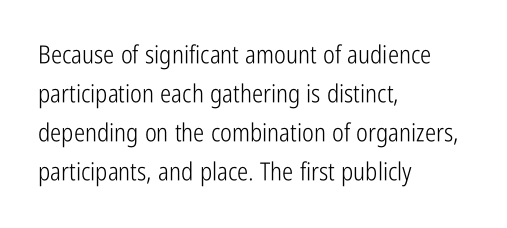
The image shows 25 px text type, upright; set left-aligned, normal line spacing (1.56x), normal letter spacing, not underlined.
